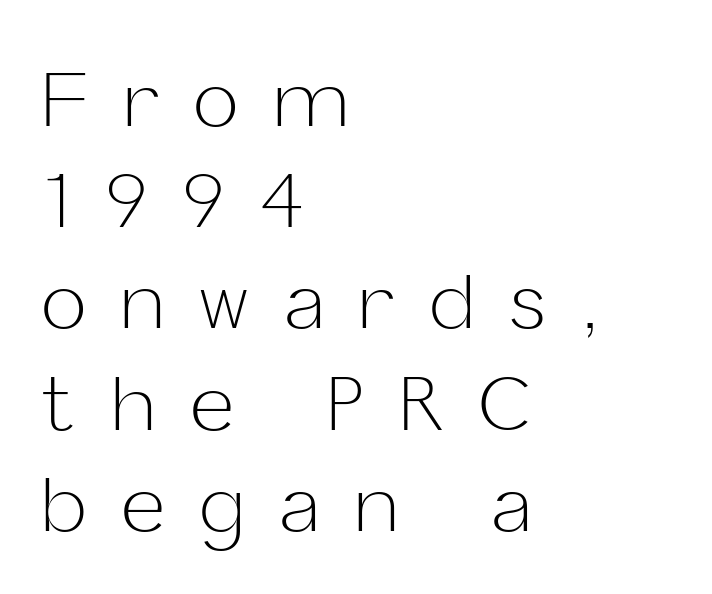
{"serif": "no", "italic": "no", "bold": "no", "weight": "light", "width": "normal", "stroke_contrast": "low", "x_height": "medium", "monospaced": "no", "underline": "no", "align": "left", "line_spacing": "normal", "line_spacing_ratio": 1.35, "letter_spacing": "wide", "letter_spacing_em": 0.48, "glyph_px": 75}
